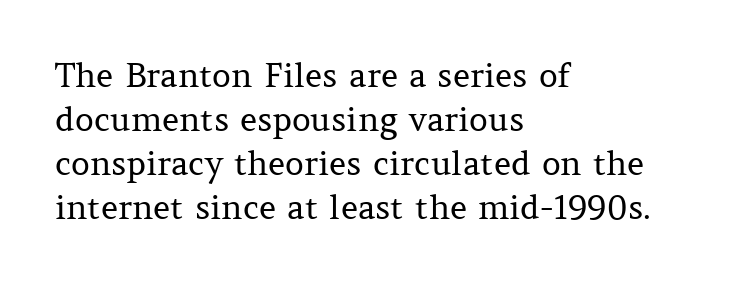
Q: Is the text bold? A: No.
Q: Is the text italic (slanted)? A: No, it is upright.
Q: Is the typeface a serif or a sans-serif typeface? A: Serif.
Q: Is the text underlined? A: No.
Q: How is the paragraph aligned? A: Left-aligned.
Q: Is the spacing between letters normal or unusually wide? A: Normal.
Q: Is the spacing between lines tight, normal or loose? A: Normal.
Q: Width (condensed, normal, or wide)? A: Normal.
Q: Stroke contrast? A: Medium.
Q: x-height? A: Medium.
Q: Monospaced? A: No.
